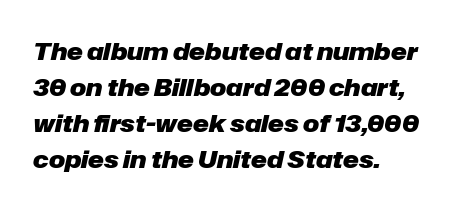
The zone under the glyphs is completely vacant. A full-strength bold gives these letters their thick strokes. Compared with ordinary roman type, these characters are visibly tilted. Compared with typical paragraphs, the rows here are spaced about the same. All the whitespace from short lines collects on the right. Spacing between characters is what you'd get straight out of the box.
